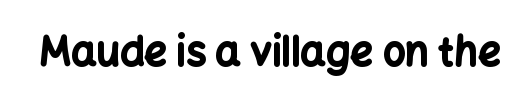
Q: Is the text bold? A: Yes.
Q: Is the text italic (slanted)? A: No, it is upright.
Q: Is the typeface a serif or a sans-serif typeface? A: Sans-serif.
Q: Is the text underlined? A: No.
Q: Is the spacing between letters normal or unusually wide? A: Normal.
Q: Width (condensed, normal, or wide)? A: Normal.
Q: Stroke contrast? A: Low.
Q: x-height? A: Medium.
Q: Monospaced? A: No.
